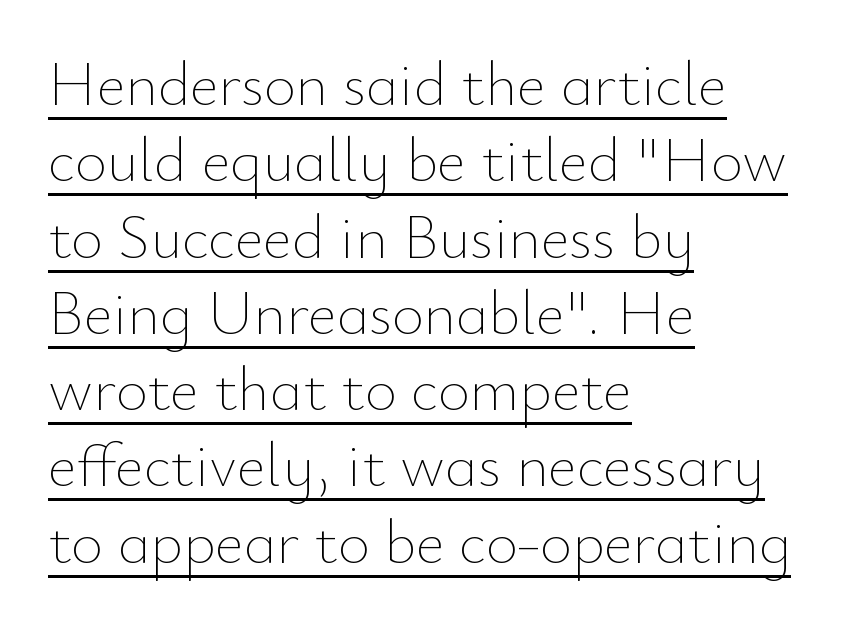
Q: Is the text bold? A: No.
Q: Is the text italic (slanted)? A: No, it is upright.
Q: Is the text underlined? A: Yes.
Q: How is the paragraph aligned? A: Left-aligned.
Q: Is the spacing between letters normal or unusually wide? A: Normal.
Q: Width (condensed, normal, or wide)? A: Normal.
Q: Stroke contrast? A: Low.
Q: x-height? A: Small.
Q: Monospaced? A: No.
